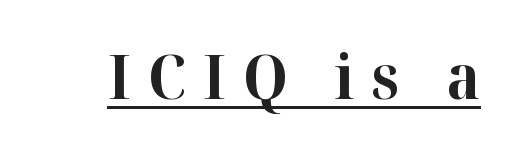
The image shows 61 px bold serif type, upright; set unusually wide letter spacing (+0.28 em), underlined; high stroke contrast and a medium x-height.
